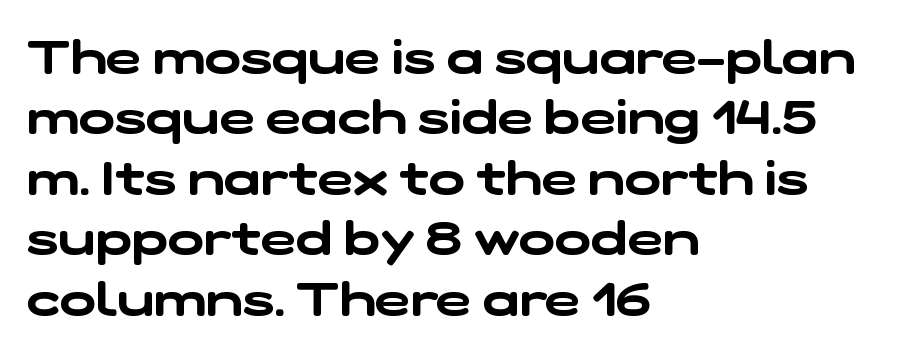
{"serif": "no", "width": "wide", "stroke_contrast": "low", "x_height": "medium", "monospaced": "no", "underline": "no", "align": "left", "line_spacing": "normal", "line_spacing_ratio": 1.26, "letter_spacing": "normal", "letter_spacing_em": 0.0, "glyph_px": 48}
